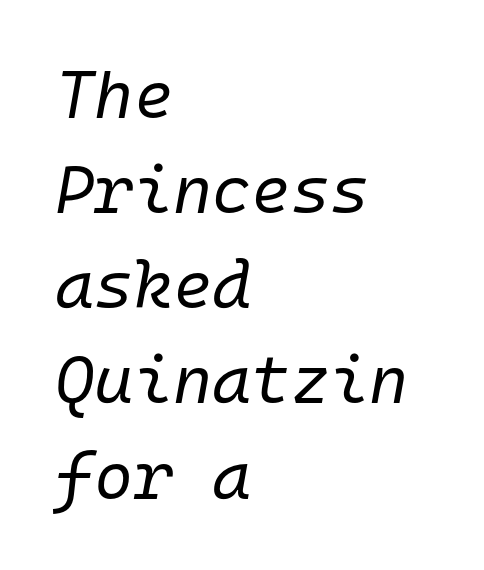
Q: Is the text bold? A: No.
Q: Is the text italic (slanted)? A: Yes, it leans right by about 10 degrees.
Q: Is the text underlined? A: No.
Q: How is the paragraph aligned? A: Left-aligned.
Q: Is the spacing between letters normal or unusually wide? A: Normal.
Q: Is the spacing between lines tight, normal or loose? A: Normal.
Q: Width (condensed, normal, or wide)? A: Normal.
Q: Stroke contrast? A: Low.
Q: x-height? A: Medium.
Q: Monospaced? A: Yes.
